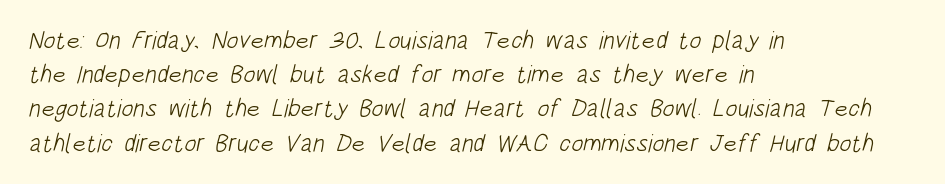
A clean baseline with only descenders dipping below it. Counters stay open thanks to moderate or lighter strokes. Words appear dense and cohesive because spacing is normal. Quick note: interline space is typical. Alignment: flush left.
